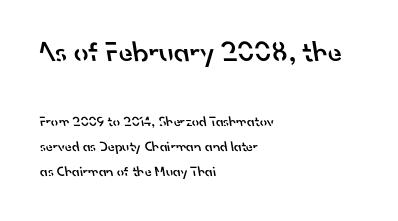
Q: Is the text bold? A: Semi-bold.
Q: Is the typeface a serif or a sans-serif typeface? A: Sans-serif.
Q: Is the text underlined? A: No.
Q: How is the paragraph aligned? A: Left-aligned.
Q: Is the spacing between letters normal or unusually wide? A: Normal.
Q: Which block of text is set in a larger size, the first (top) or the second (bottom)? A: The first (top) one.
Q: Width (condensed, normal, or wide)? A: Normal.
Q: Stroke contrast? A: Low.
Q: x-height? A: Small.
Q: Monospaced? A: No.
